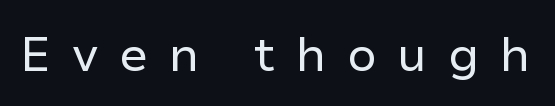
Q: Is the text bold? A: No.
Q: Is the text italic (slanted)? A: No, it is upright.
Q: Is the typeface a serif or a sans-serif typeface? A: Sans-serif.
Q: Is the text underlined? A: No.
Q: Is the spacing between letters normal or unusually wide? A: Unusually wide.
Q: Width (condensed, normal, or wide)? A: Normal.
Q: Stroke contrast? A: Low.
Q: x-height? A: Medium.
Q: Monospaced? A: No.
